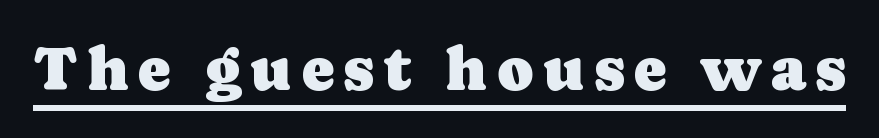
Q: Is the text italic (slanted)? A: No, it is upright.
Q: Is the typeface a serif or a sans-serif typeface? A: Serif.
Q: Is the text underlined? A: Yes.
Q: Width (condensed, normal, or wide)? A: Normal.
Q: Stroke contrast? A: Low.
Q: x-height? A: Medium.
Q: Monospaced? A: No.
